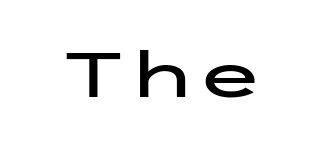
Q: Is the text italic (slanted)? A: No, it is upright.
Q: Is the typeface a serif or a sans-serif typeface? A: Sans-serif.
Q: Is the text underlined? A: No.
Q: Is the spacing between letters normal or unusually wide? A: Normal.
Q: Width (condensed, normal, or wide)? A: Wide.
Q: Stroke contrast? A: Low.
Q: x-height? A: Medium.
